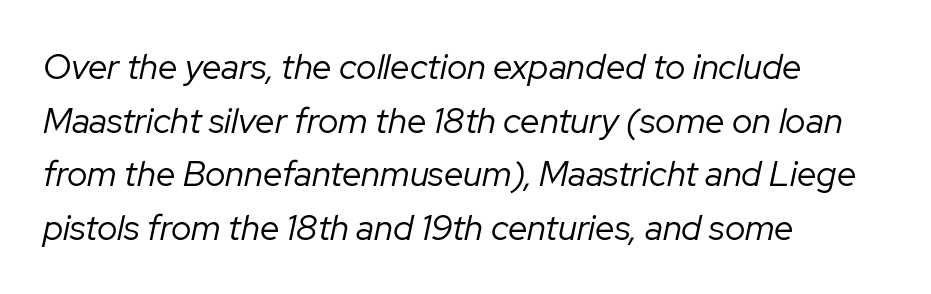
The image shows 35 px regular-weight type, italic (leaning right); set left-aligned, normal line spacing (1.53x), normal letter spacing, not underlined; low stroke contrast and a medium x-height.
